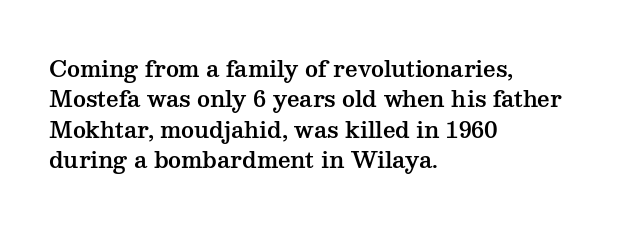
{"italic": "no", "underline": "no", "align": "left", "line_spacing": "normal", "line_spacing_ratio": 1.38, "letter_spacing": "normal", "letter_spacing_em": 0.0, "glyph_px": 22}
